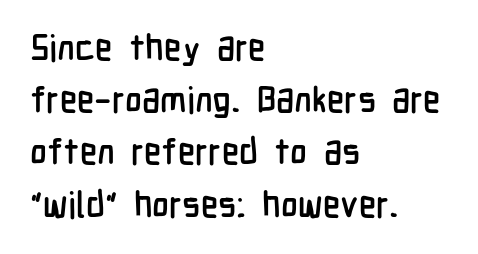
You could not count columns in this text — the font is proportionally spaced. Look at the tracking — it's just the regular setting, nothing added. The text was rendered using a sans face with plain stroke endings. Plain, unruled lines of type. Posture: upright roman. Does the copy run flush right? No — it runs flush left.
